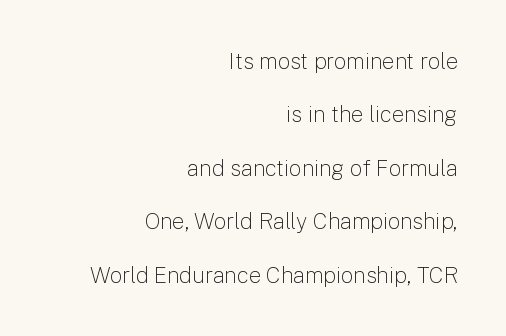
{"italic": "no", "bold": "no", "underline": "no", "align": "right", "line_spacing": "loose", "line_spacing_ratio": 2.43, "letter_spacing": "normal", "letter_spacing_em": 0.0, "glyph_px": 22}
